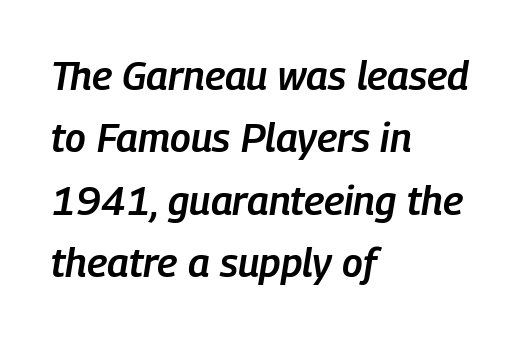
The letters sit at their default tracking, neither squeezed nor spread. In CSS terms this would be text-align: left. One glance says typical: line gaps are just what's usual. Type without underlining.
